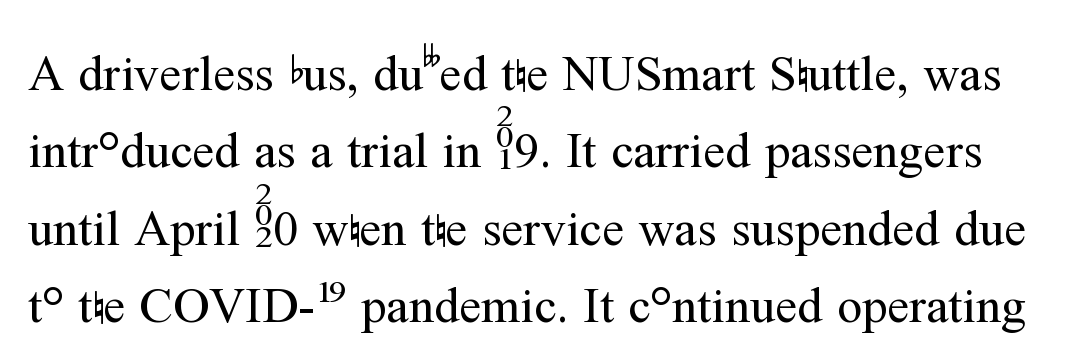
Q: Is the text bold? A: No.
Q: Is the text italic (slanted)? A: No, it is upright.
Q: Is the typeface a serif or a sans-serif typeface? A: Serif.
Q: Is the text underlined? A: No.
Q: Is the spacing between letters normal or unusually wide? A: Normal.
Q: Is the spacing between lines tight, normal or loose? A: Normal.
Q: Width (condensed, normal, or wide)? A: Normal.
Q: Stroke contrast? A: Medium.
Q: x-height? A: Medium.
Q: Monospaced? A: No.
